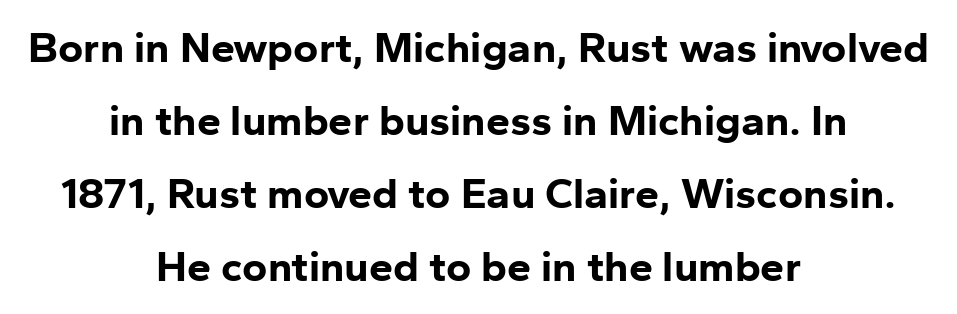
{"serif": "no", "italic": "no", "bold": "yes", "weight": "bold", "width": "normal", "stroke_contrast": "low", "x_height": "medium", "monospaced": "no", "underline": "no", "align": "center", "line_spacing": "normal", "line_spacing_ratio": 1.7, "letter_spacing": "normal", "letter_spacing_em": 0.0, "glyph_px": 43}
